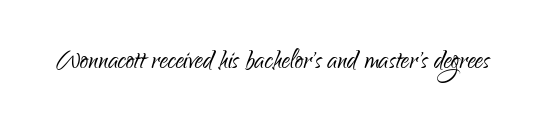
{"serif": "no", "bold": "no", "weight": "light", "width": "condensed", "stroke_contrast": "low", "x_height": "small", "monospaced": "no", "underline": "no", "letter_spacing": "normal", "letter_spacing_em": 0.0, "glyph_px": 33}
